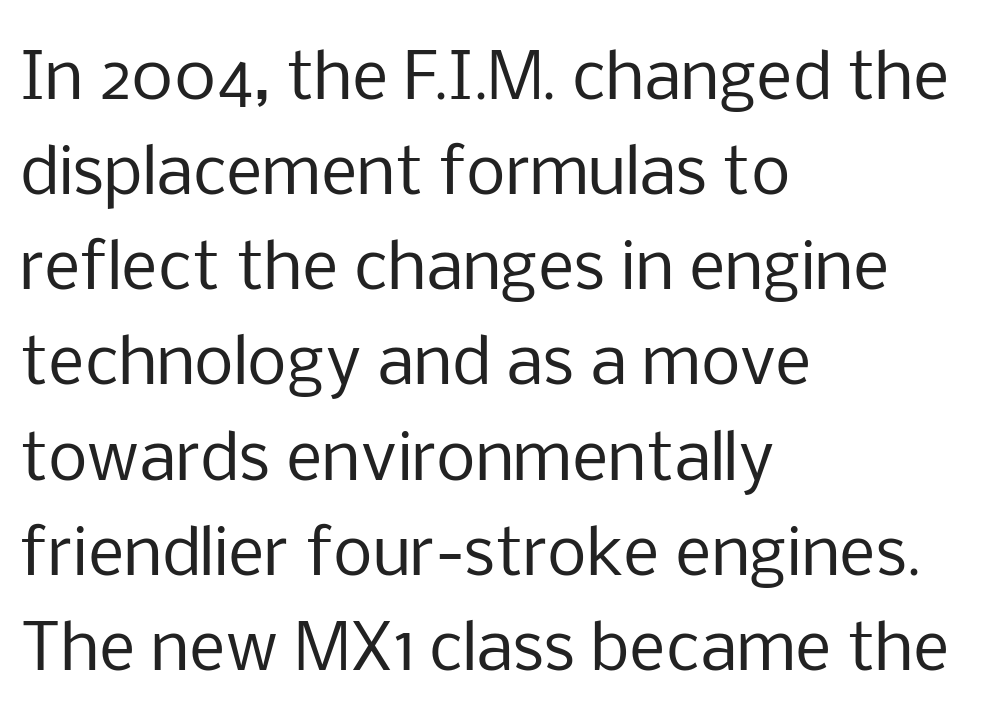
Q: Is the text bold? A: No.
Q: Is the text italic (slanted)? A: No, it is upright.
Q: Is the typeface a serif or a sans-serif typeface? A: Sans-serif.
Q: Is the text underlined? A: No.
Q: How is the paragraph aligned? A: Left-aligned.
Q: Is the spacing between letters normal or unusually wide? A: Normal.
Q: Is the spacing between lines tight, normal or loose? A: Normal.
Q: Width (condensed, normal, or wide)? A: Normal.
Q: Stroke contrast? A: Low.
Q: x-height? A: Medium.
Q: Monospaced? A: No.
